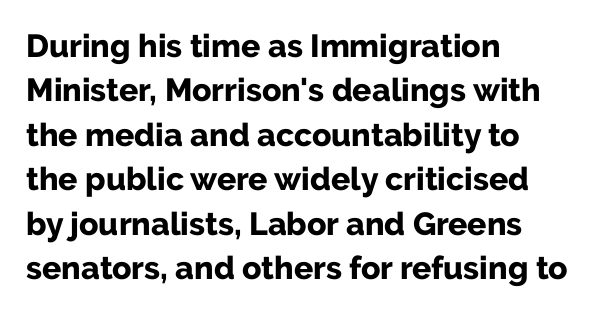
{"serif": "no", "italic": "no", "bold": "yes", "weight": "bold", "width": "normal", "stroke_contrast": "low", "x_height": "medium", "monospaced": "no", "underline": "no", "align": "left", "line_spacing": "normal", "line_spacing_ratio": 1.39, "letter_spacing": "normal", "letter_spacing_em": 0.0, "glyph_px": 32}
